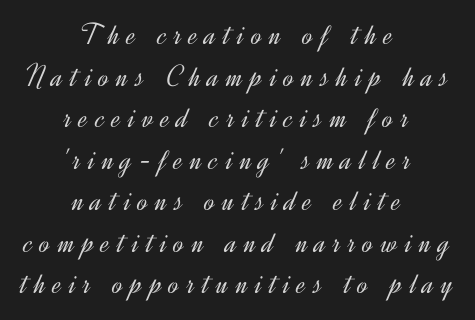
The image shows 31 px light sans-serif type; set centered, normal line spacing (1.34x), unusually wide letter spacing (+0.24 em), not underlined; a small x-height.
